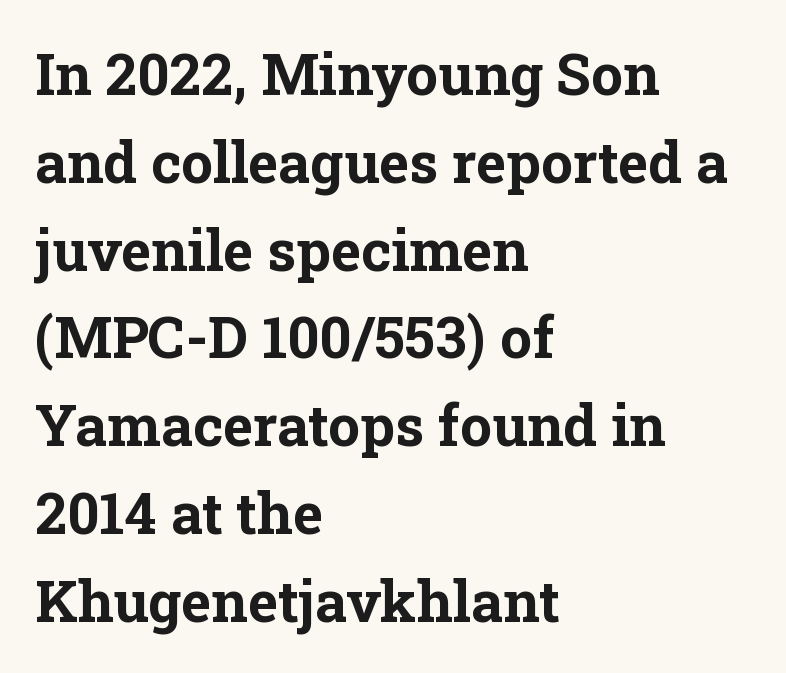
Q: Is the text bold? A: Yes.
Q: Is the text italic (slanted)? A: No, it is upright.
Q: Is the typeface a serif or a sans-serif typeface? A: Serif.
Q: Is the text underlined? A: No.
Q: How is the paragraph aligned? A: Left-aligned.
Q: Is the spacing between letters normal or unusually wide? A: Normal.
Q: Is the spacing between lines tight, normal or loose? A: Normal.
Q: Width (condensed, normal, or wide)? A: Normal.
Q: Stroke contrast? A: Low.
Q: x-height? A: Medium.
Q: Monospaced? A: No.
